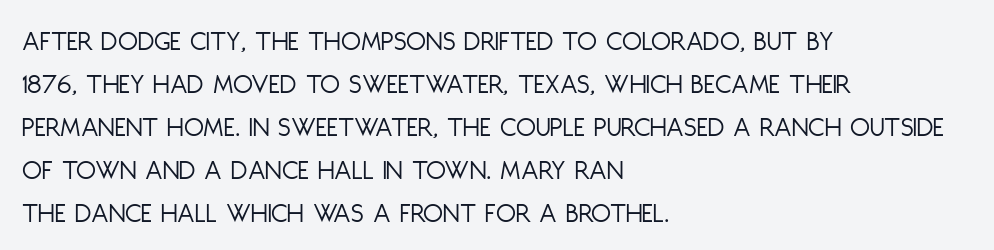
Q: Is the text bold? A: No.
Q: Is the text italic (slanted)? A: No, it is upright.
Q: Is the typeface a serif or a sans-serif typeface? A: Sans-serif.
Q: Is the text underlined? A: No.
Q: How is the paragraph aligned? A: Left-aligned.
Q: Is the spacing between letters normal or unusually wide? A: Normal.
Q: Is the spacing between lines tight, normal or loose? A: Normal.
Q: Width (condensed, normal, or wide)? A: Condensed.
Q: Stroke contrast? A: Low.
Q: x-height? A: Large.
Q: Monospaced? A: No.
